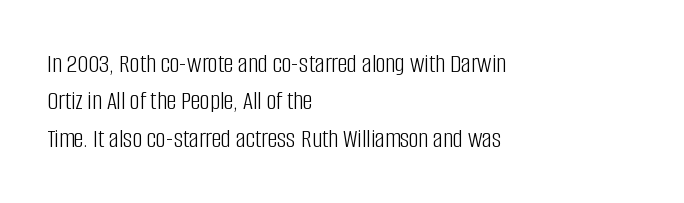
{"italic": "no", "bold": "no", "underline": "no", "align": "left", "line_spacing": "normal", "line_spacing_ratio": 1.38, "letter_spacing": "normal", "letter_spacing_em": 0.0, "glyph_px": 27}
